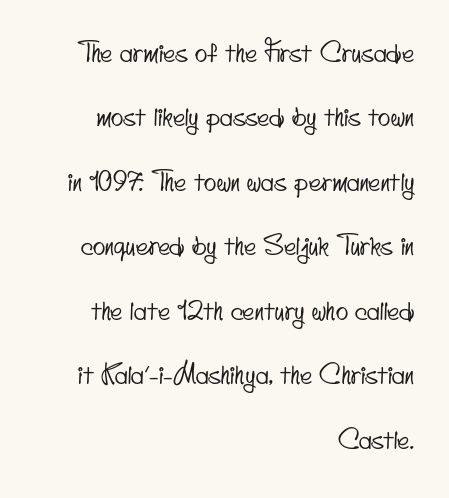
Characters follow at the spacing the type designer built in. Regarding leading, the lines here are spaced well apart. Right-aligned paragraph, ragged on the left. Has an underline been added? It has not.
